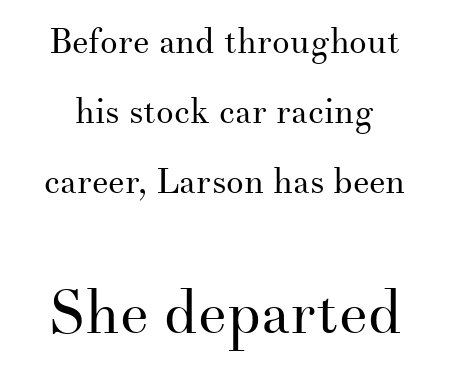
The image shows 61 px regular-weight serif type, upright; set loose line spacing (2.0x), normal letter spacing, not underlined; the second (bottom) block is 1.74x larger; medium stroke contrast and a small x-height.
